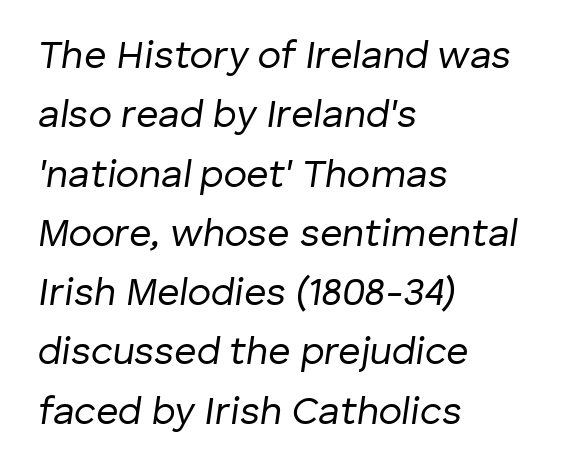
Q: Is the text bold? A: No.
Q: Is the text italic (slanted)? A: Yes, it leans right by about 8 degrees.
Q: Is the text underlined? A: No.
Q: How is the paragraph aligned? A: Left-aligned.
Q: Is the spacing between letters normal or unusually wide? A: Normal.
Q: Is the spacing between lines tight, normal or loose? A: Normal.
Q: Width (condensed, normal, or wide)? A: Normal.
Q: Stroke contrast? A: Low.
Q: x-height? A: Medium.
Q: Monospaced? A: No.
